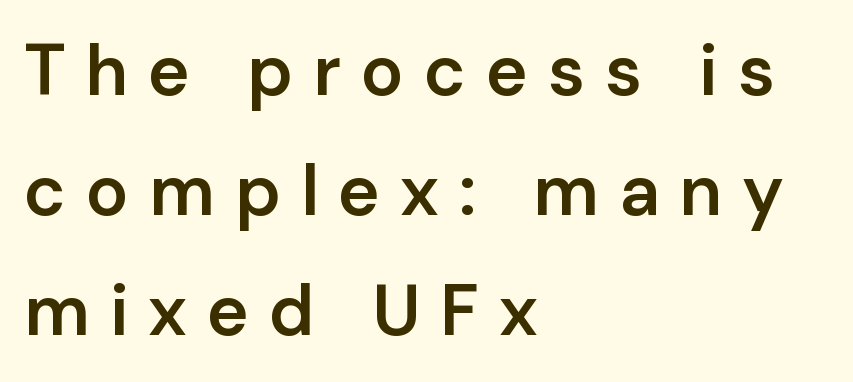
Q: Is the text bold? A: Semi-bold.
Q: Is the text italic (slanted)? A: No, it is upright.
Q: Is the typeface a serif or a sans-serif typeface? A: Sans-serif.
Q: Is the text underlined? A: No.
Q: How is the paragraph aligned? A: Left-aligned.
Q: Is the spacing between letters normal or unusually wide? A: Unusually wide.
Q: Is the spacing between lines tight, normal or loose? A: Normal.
Q: Width (condensed, normal, or wide)? A: Normal.
Q: Stroke contrast? A: Low.
Q: x-height? A: Medium.
Q: Monospaced? A: No.
